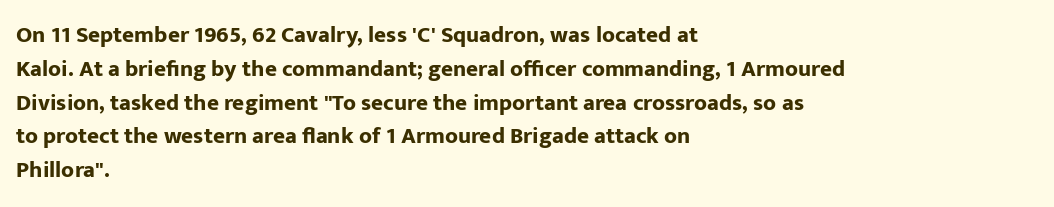
Q: Is the text bold? A: Yes.
Q: Is the text italic (slanted)? A: No, it is upright.
Q: Is the text underlined? A: No.
Q: How is the paragraph aligned? A: Left-aligned.
Q: Is the spacing between letters normal or unusually wide? A: Normal.
Q: Is the spacing between lines tight, normal or loose? A: Normal.
